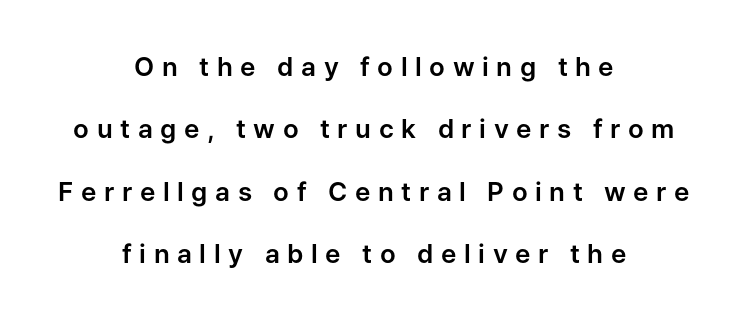
Lines of text with bare space underneath. Interline gaps are noticeably wide in this sample. The rendering positions every line midway between the sides. Short note: letters widely spaced. Italic: no, the glyphs are upright roman.
